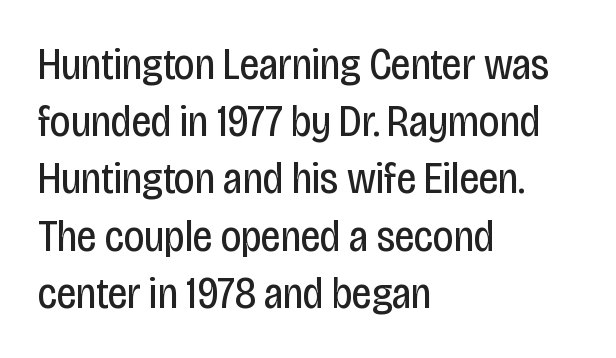
Does the copy run flush right? No — it runs flush left. The type family on display is of the sans-serif kind. No chunkiness to these letters — they're not bold. Tall strokes in this sample are plumb rather than angled.
